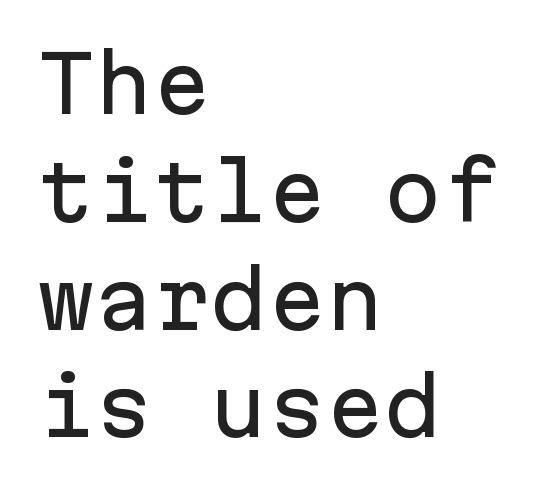
The image shows 77 px sans-serif type, upright, monospaced; set left-aligned, normal line spacing (1.4x), normal letter spacing, not underlined; low stroke contrast and a medium x-height.
